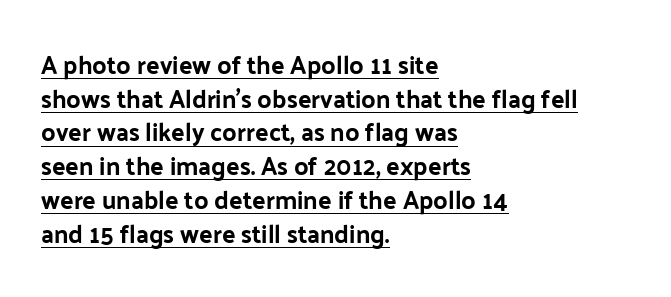
Q: Is the text bold? A: Yes.
Q: Is the text italic (slanted)? A: No, it is upright.
Q: Is the text underlined? A: Yes.
Q: How is the paragraph aligned? A: Left-aligned.
Q: Is the spacing between letters normal or unusually wide? A: Normal.
Q: Is the spacing between lines tight, normal or loose? A: Normal.
